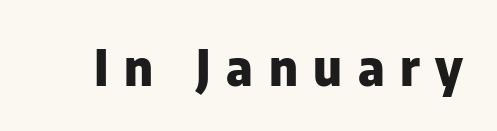
{"serif": "no", "italic": "no", "bold": "yes", "weight": "heavy", "width": "normal", "stroke_contrast": "low", "x_height": "medium", "monospaced": "no", "underline": "no", "letter_spacing": "wide", "letter_spacing_em": 0.31, "glyph_px": 50}
